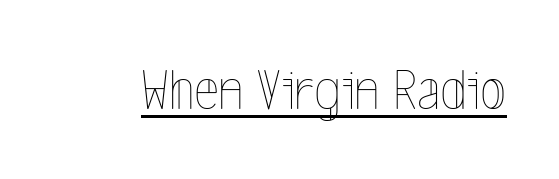
The image shows 60 px thin, condensed type, upright; set normal letter spacing, underlined; a medium x-height.
